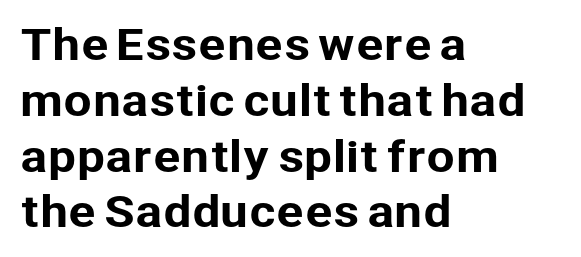
{"serif": "no", "italic": "no", "width": "normal", "stroke_contrast": "low", "x_height": "medium", "monospaced": "no", "underline": "no", "align": "left", "line_spacing": "normal", "line_spacing_ratio": 1.36, "letter_spacing": "normal", "letter_spacing_em": 0.0, "glyph_px": 41}
